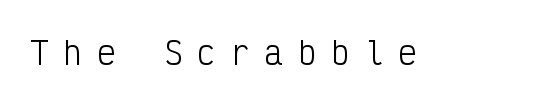
The words here are not underlined. The horizontal fit of the characters is loose and conspicuously gappy. Look at the bottom of the vertical strokes: they stop flat, with no serifs. Weight class: somewhere from thin through regular. This sample uses an upright cut, with every glyph sitting square on the baseline. Spacing verdict: monospaced, one width for all characters.
